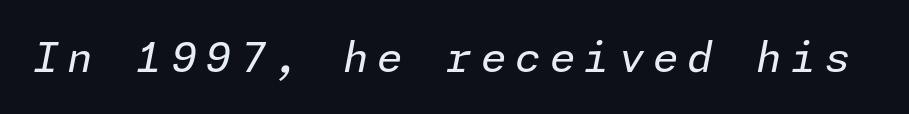
Q: Is the text bold? A: No.
Q: Is the text italic (slanted)? A: Yes, it leans right by about 11 degrees.
Q: Is the text underlined? A: No.
Q: Is the spacing between letters normal or unusually wide? A: Unusually wide.
Q: Width (condensed, normal, or wide)? A: Normal.
Q: Stroke contrast? A: Low.
Q: x-height? A: Medium.
